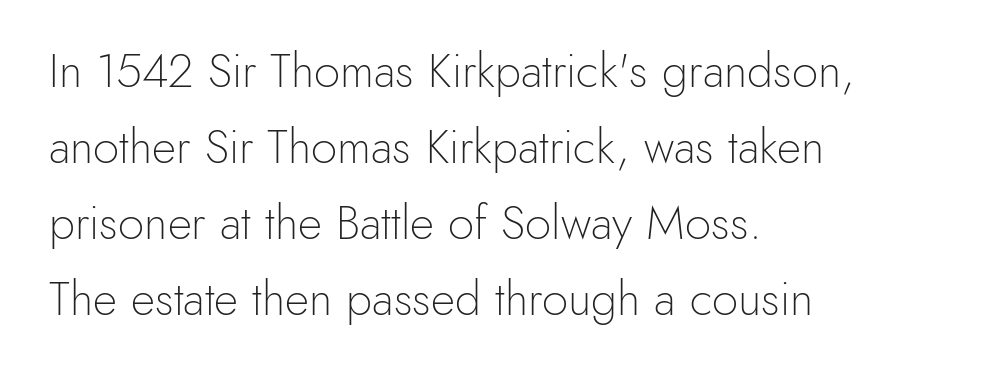
The letters advance in unequal steps, a hallmark of proportional type. Horizontal alignment here is leftward, the default for most running prose. Each word holds together tightly as a unit, with standard inter-letter gaps. Vertical spacing — default. Quick note: underline off. Stems and bowls with no extra thickness — not bold.
